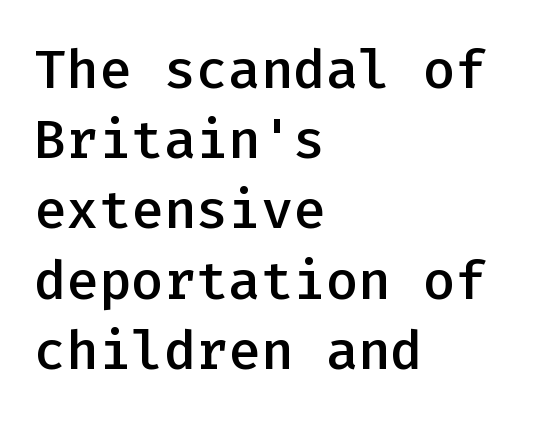
{"serif": "no", "italic": "no", "bold": "semi", "weight": "semibold", "width": "normal", "stroke_contrast": "low", "x_height": "medium", "monospaced": "yes", "underline": "no", "align": "left", "line_spacing": "normal", "line_spacing_ratio": 1.3, "letter_spacing": "normal", "letter_spacing_em": 0.0, "glyph_px": 54}
